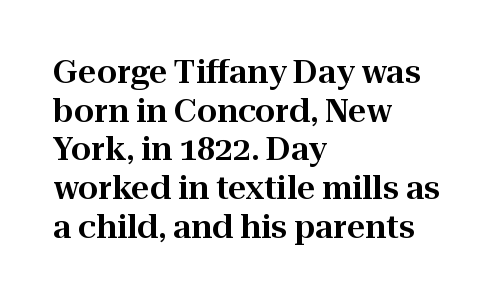
Clear beneath every line of the passage. The paragraph has a hard left edge and a soft right edge. Compared with typical body copy, the letter spacing here is the same. Ascenders rise straight up at ninety degrees. Letterform terminals end in serifs throughout the passage.
